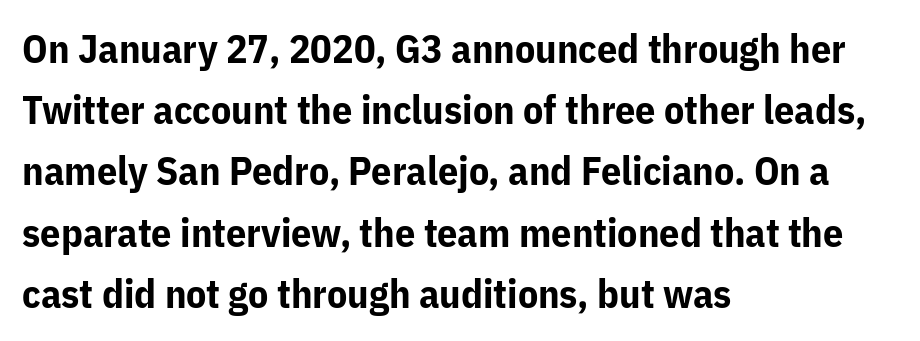
Q: Is the text bold? A: Yes.
Q: Is the text italic (slanted)? A: No, it is upright.
Q: Is the typeface a serif or a sans-serif typeface? A: Sans-serif.
Q: Is the text underlined? A: No.
Q: How is the paragraph aligned? A: Left-aligned.
Q: Is the spacing between letters normal or unusually wide? A: Normal.
Q: Is the spacing between lines tight, normal or loose? A: Normal.
Q: Width (condensed, normal, or wide)? A: Normal.
Q: Stroke contrast? A: Low.
Q: x-height? A: Medium.
Q: Monospaced? A: No.
